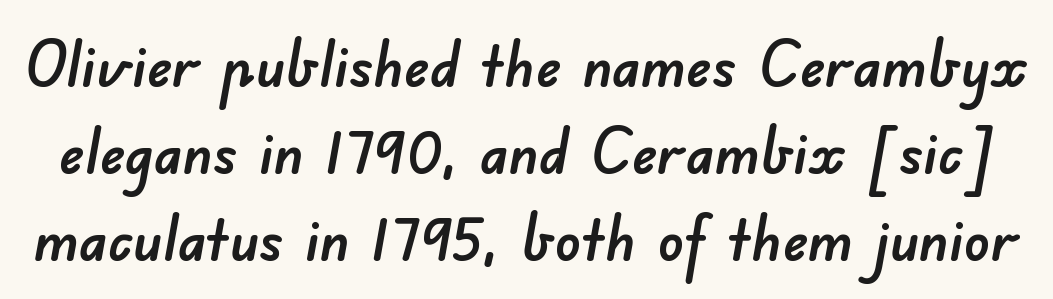
The image shows 64 px sans-serif type; set normal line spacing (1.36x), normal letter spacing, not underlined; low stroke contrast and a small x-height.
